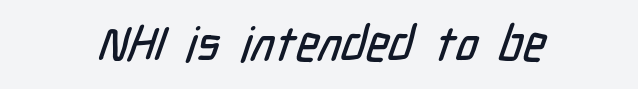
Each letter keeps its own natural width here, so spacing adapts to shape. Rule under the text: the space is simply empty. The tracking reads as untouched default to a designer's eye. Note: no serifs on the glyphs.
